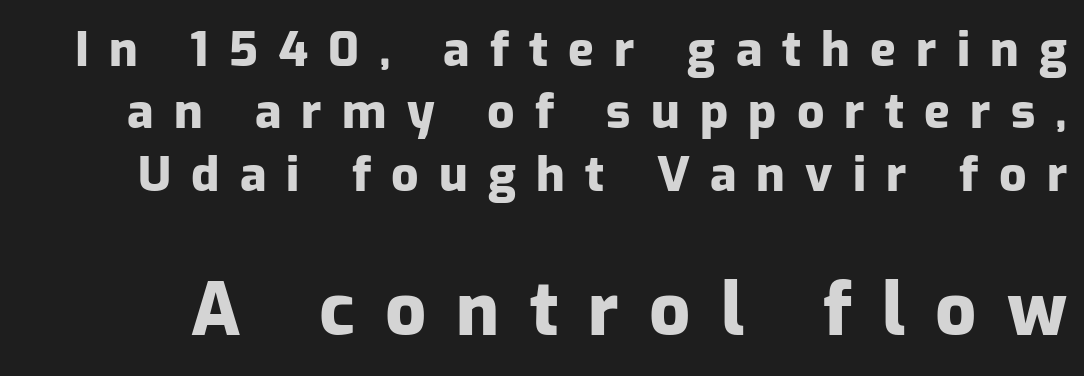
{"serif": "no", "italic": "no", "bold": "yes", "weight": "heavy", "width": "normal", "stroke_contrast": "low", "x_height": "medium", "monospaced": "no", "underline": "no", "line_spacing": "normal", "line_spacing_ratio": 1.3, "letter_spacing": "wide", "letter_spacing_em": 0.42, "larger_block": "second", "size_ratio": 1.5, "glyph_px": 72}
